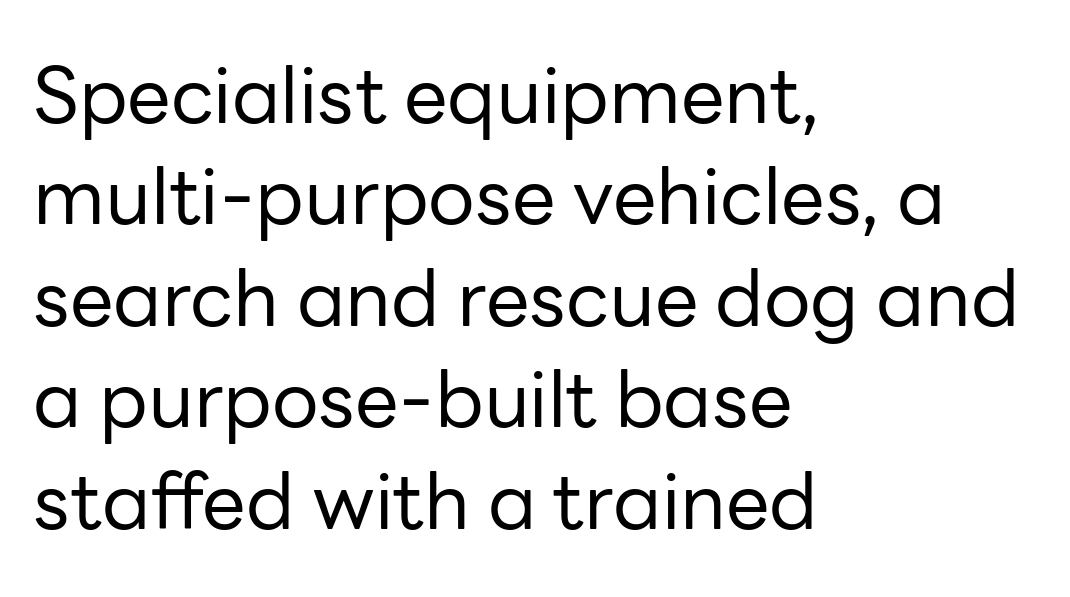
The image shows 78 px regular-weight sans-serif type, upright; set left-aligned, normal line spacing (1.3x), normal letter spacing, not underlined; low stroke contrast and a medium x-height.
